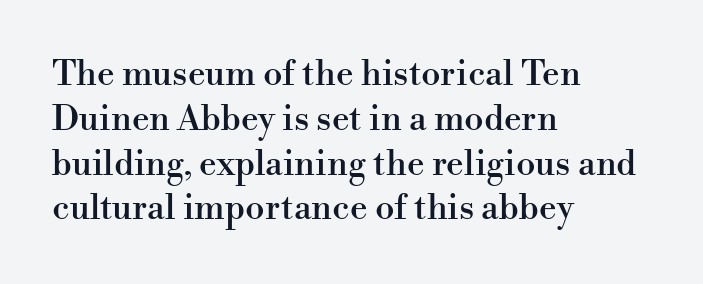
{"serif": "yes", "italic": "no", "width": "normal", "stroke_contrast": "high", "x_height": "small", "monospaced": "no", "underline": "no", "align": "left", "line_spacing": "normal", "line_spacing_ratio": 1.28, "letter_spacing": "normal", "letter_spacing_em": 0.0, "glyph_px": 35}
